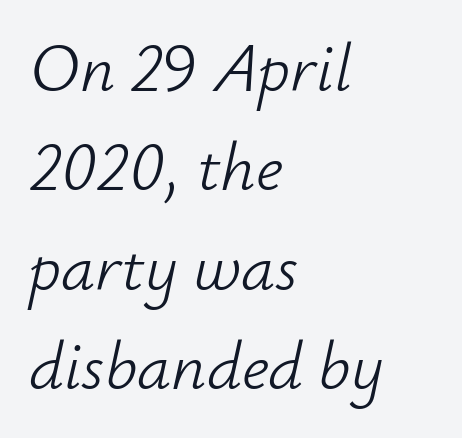
Character widths vary here, with narrow letters taking less room than wide ones. Students, observe: this is what conventionally led text looks like. Heft: none added — not bold. Check under the words: just untouched page. In terms of posture, this sample is oblique. The compositor pushed each line to the left boundary.
